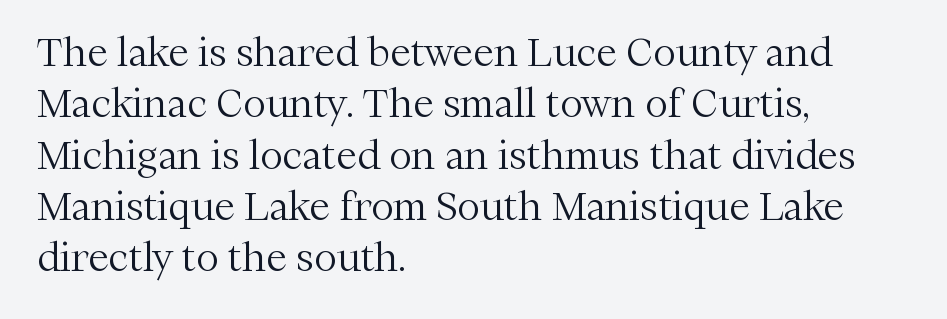
The weight would be labelled regular, book, light, or lighter still. Regarding leading, the lines here are spaced in the standard way. Yep, those are serifs on the letters. This is roman type, the default non-slanted kind. Caption: multi-line text, flush left, ragged right. A bare baseline throughout the passage.
